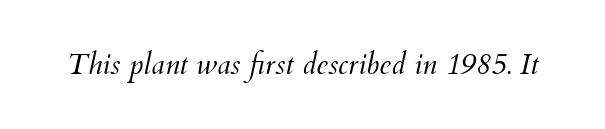
The image shows 30 px light type, italic (leaning right); set normal letter spacing, not underlined; medium stroke contrast and a small x-height.
